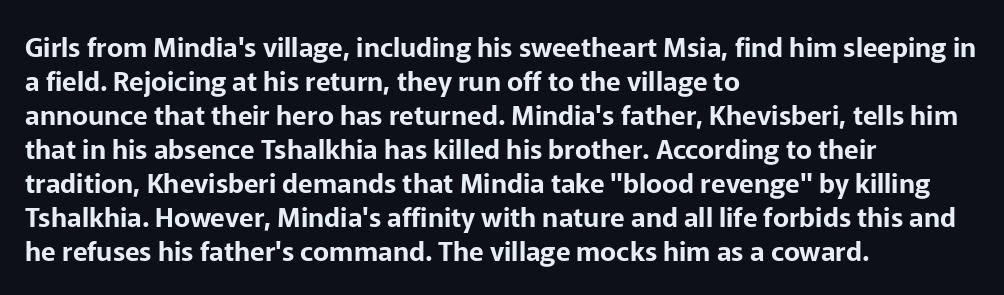
This sample uses plain, unmodified letter spacing. The setting favours the left margin, as ordinary paragraphs usually do. Does the lettering tilt? It doesn't — this is upright. Is there much room between lines? A standard amount, neither cramped nor airy.
